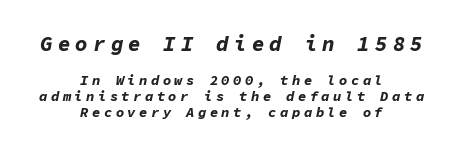
The image shows 21 px bold type, italic (leaning right); set centered, tight line spacing (1.14x), unusually wide letter spacing (+0.24 em), not underlined; the first (top) block is 1.5x larger.
